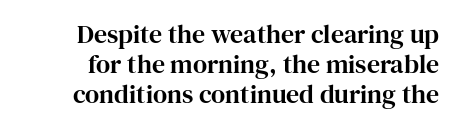
Letter spacing: default. Anything drawn beneath the words? Only blank space. Posture: straight, roman, zero tilt.
